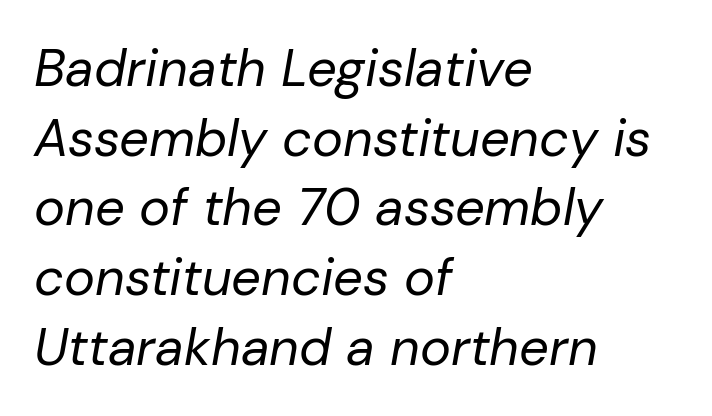
Q: Is the text bold? A: No.
Q: Is the text italic (slanted)? A: Yes, it leans right by about 10 degrees.
Q: Is the text underlined? A: No.
Q: How is the paragraph aligned? A: Left-aligned.
Q: Is the spacing between letters normal or unusually wide? A: Normal.
Q: Is the spacing between lines tight, normal or loose? A: Normal.
Q: Width (condensed, normal, or wide)? A: Normal.
Q: Stroke contrast? A: Low.
Q: x-height? A: Medium.
Q: Monospaced? A: No.
